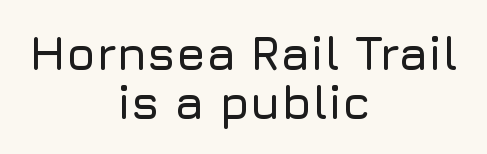
The image shows 47 px sans-serif type, upright; set centered, tight line spacing (1.04x), normal letter spacing, not underlined; low stroke contrast and a medium x-height.
